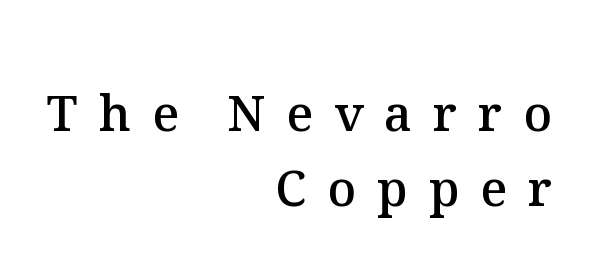
The image shows 49 px semibold type, upright; set right-aligned, normal line spacing (1.54x), unusually wide letter spacing (+0.43 em), not underlined; medium stroke contrast and a medium x-height.
